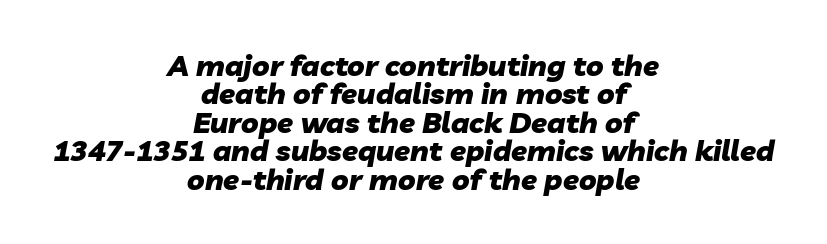
The image shows 29 px heavy type, italic (leaning right); set centered, tight line spacing (0.98x), normal letter spacing, not underlined; low stroke contrast and a medium x-height.
